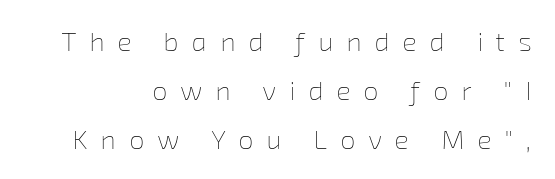
The image shows 27 px text type; set right-aligned, line spacing 1.81x, unusually wide letter spacing (+0.48 em), not underlined.
